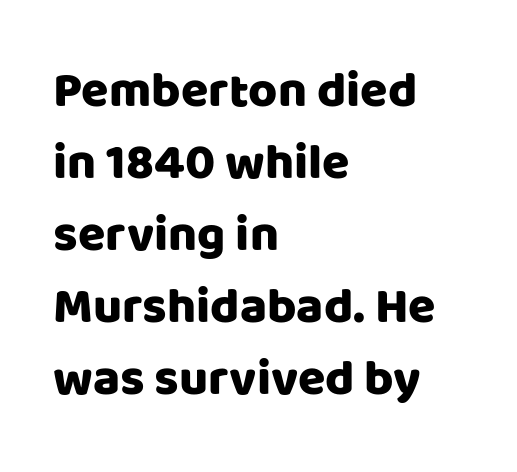
The axis of the letterforms is exactly vertical. Looks like regular typesetting: each glyph gets only the width it needs. The space between consecutive lines is moderate. Beneath every word, the page is bare. Layout note: lines flush left.
